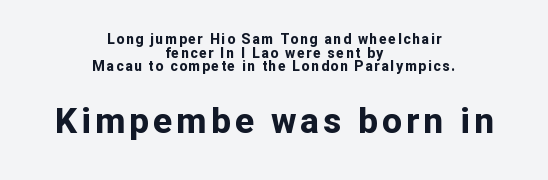
{"serif": "no", "italic": "no", "bold": "yes", "weight": "bold", "width": "normal", "stroke_contrast": "low", "x_height": "medium", "monospaced": "no", "underline": "no", "align": "center", "line_spacing": "tight", "line_spacing_ratio": 0.97, "larger_block": "second", "size_ratio": 2.5, "glyph_px": 35}
